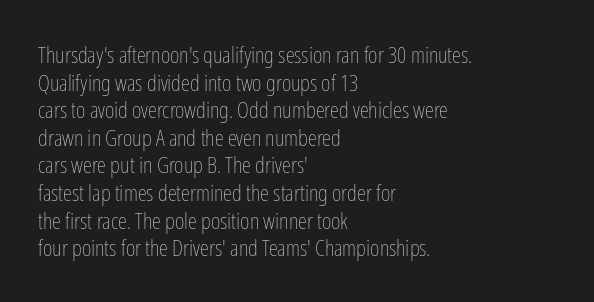
Unlike italic type, these characters show no tilt at all. The string is rendered with underlining switched off. The lines are quadded left. Tracking here is standard; glyphs follow each other at the usual distance. The letters look calm and open, with moderate or lighter stems.
